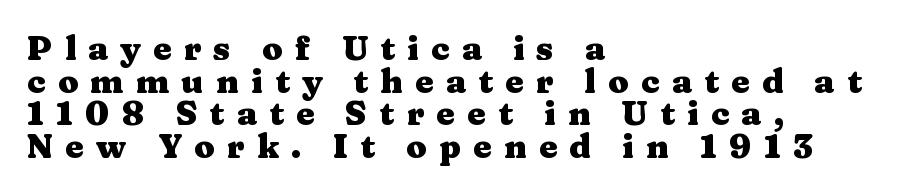
Q: Is the text bold? A: Yes.
Q: Is the text italic (slanted)? A: No, it is upright.
Q: Is the typeface a serif or a sans-serif typeface? A: Serif.
Q: Is the text underlined? A: No.
Q: How is the paragraph aligned? A: Left-aligned.
Q: Is the spacing between letters normal or unusually wide? A: Unusually wide.
Q: Is the spacing between lines tight, normal or loose? A: Tight.
Q: Width (condensed, normal, or wide)? A: Wide.
Q: Stroke contrast? A: Medium.
Q: x-height? A: Medium.
Q: Monospaced? A: No.
